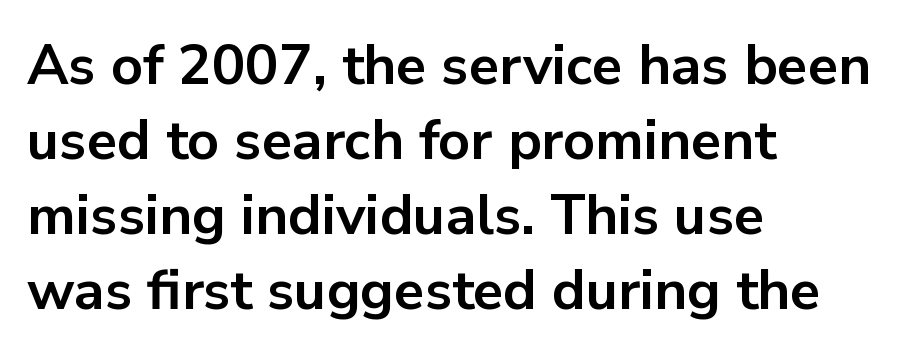
The image shows 56 px bold sans-serif type, upright; set left-aligned, normal line spacing (1.34x), normal letter spacing, not underlined; low stroke contrast and a medium x-height.
